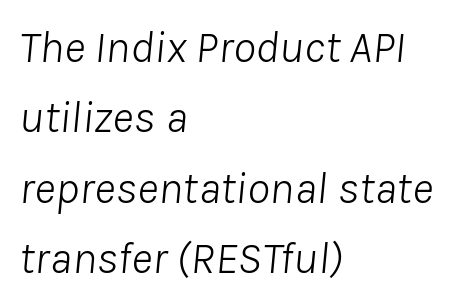
{"italic": "yes", "lean": "right", "slant_degrees": 8, "bold": "no", "weight": "light", "width": "normal", "stroke_contrast": "low", "x_height": "medium", "monospaced": "no", "underline": "no", "align": "left", "line_spacing": "normal", "line_spacing_ratio": 1.53, "letter_spacing": "normal", "letter_spacing_em": 0.0, "glyph_px": 46}
